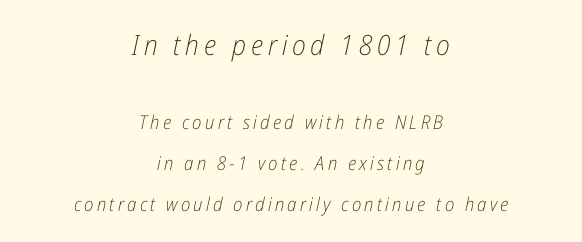
The face used here is proportionally spaced, like ordinary book or web type. When letters slant like this, we call the style italic. The rendering uses a large line-height, opening up the rows. No heavy texture on the line: the type isn't bold.
